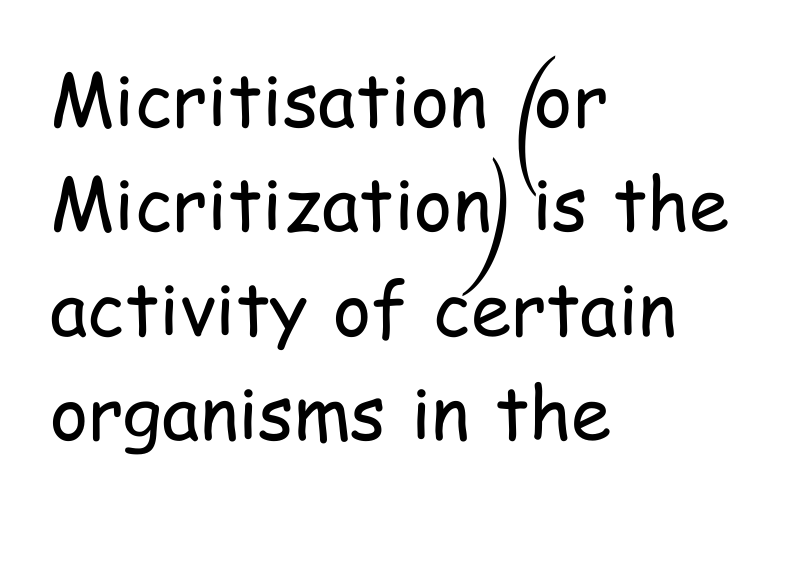
Q: Is the text bold? A: No.
Q: Is the text italic (slanted)? A: No, it is upright.
Q: Is the typeface a serif or a sans-serif typeface? A: Sans-serif.
Q: Is the text underlined? A: No.
Q: How is the paragraph aligned? A: Left-aligned.
Q: Is the spacing between letters normal or unusually wide? A: Normal.
Q: Is the spacing between lines tight, normal or loose? A: Normal.
Q: Width (condensed, normal, or wide)? A: Condensed.
Q: Stroke contrast? A: Low.
Q: x-height? A: Medium.
Q: Monospaced? A: No.
